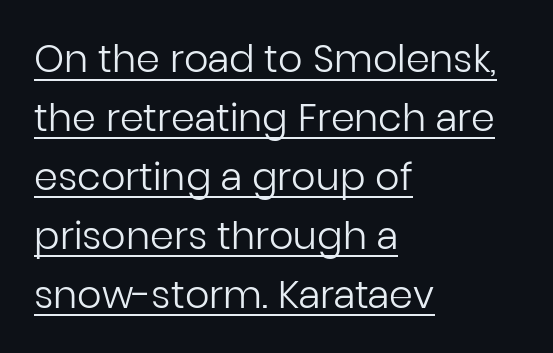
The image shows 38 px regular-weight sans-serif type, upright; set left-aligned, normal line spacing (1.55x), normal letter spacing, underlined; low stroke contrast and a medium x-height.
